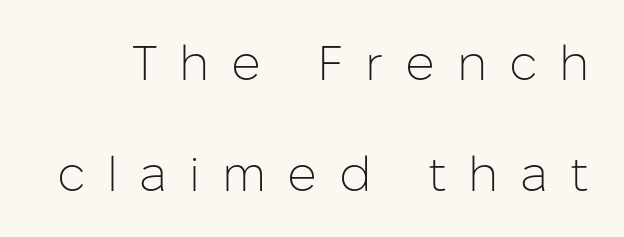
The designer dialed line spacing up above the default. If you drew a line through each stem, it would be perfectly vertical. Each letter keeps its own natural width here, so spacing adapts to shape. The specimen omits any rule beneath the text block's lines. Grotesque or geometric, the face here clearly has no serifs.
